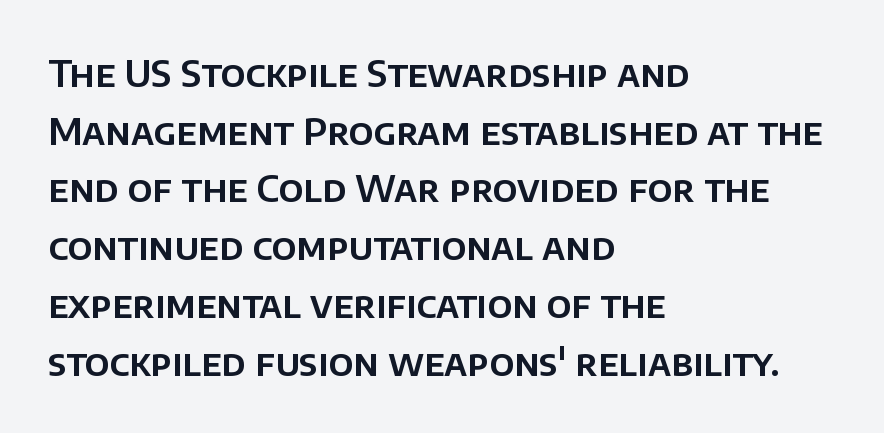
{"serif": "no", "italic": "no", "width": "normal", "stroke_contrast": "low", "x_height": "large", "monospaced": "no", "underline": "no", "align": "left", "line_spacing": "normal", "line_spacing_ratio": 1.56, "letter_spacing": "normal", "letter_spacing_em": 0.0, "glyph_px": 37}
